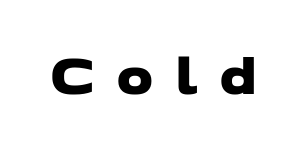
{"serif": "no", "width": "wide", "stroke_contrast": "low", "x_height": "medium", "monospaced": "no", "underline": "no", "letter_spacing": "wide", "letter_spacing_em": 0.36, "glyph_px": 59}
